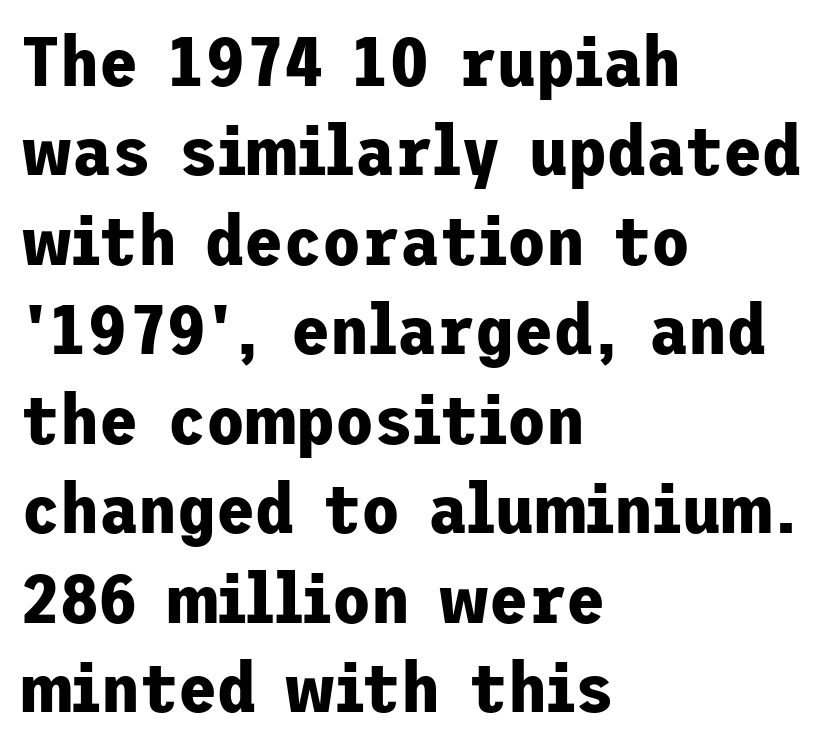
The image shows 71 px bold sans-serif type, upright; set left-aligned, normal line spacing (1.26x), normal letter spacing, not underlined; low stroke contrast and a medium x-height.
